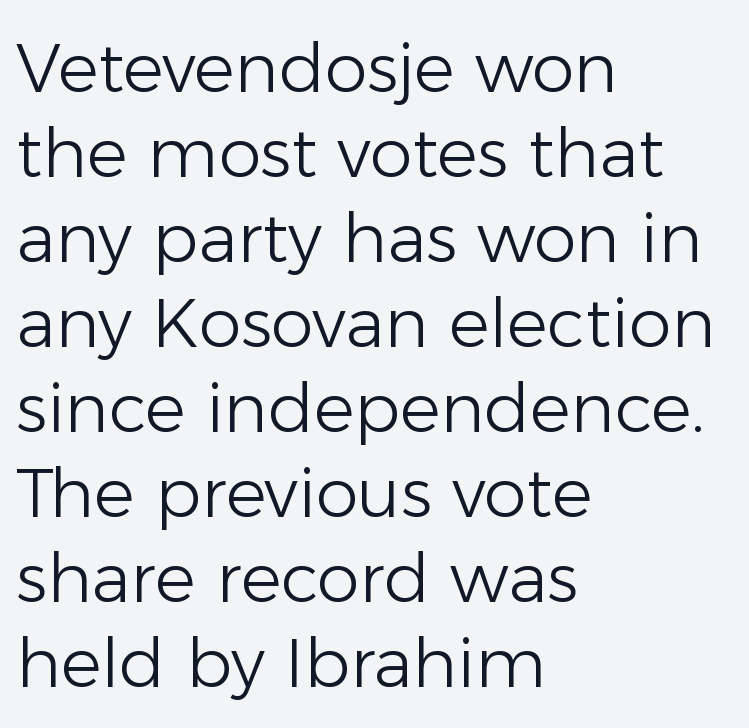
Q: Is the text bold? A: No.
Q: Is the text italic (slanted)? A: No, it is upright.
Q: Is the typeface a serif or a sans-serif typeface? A: Sans-serif.
Q: Is the text underlined? A: No.
Q: How is the paragraph aligned? A: Left-aligned.
Q: Is the spacing between letters normal or unusually wide? A: Normal.
Q: Is the spacing between lines tight, normal or loose? A: Normal.
Q: Width (condensed, normal, or wide)? A: Normal.
Q: Stroke contrast? A: Low.
Q: x-height? A: Medium.
Q: Monospaced? A: No.
